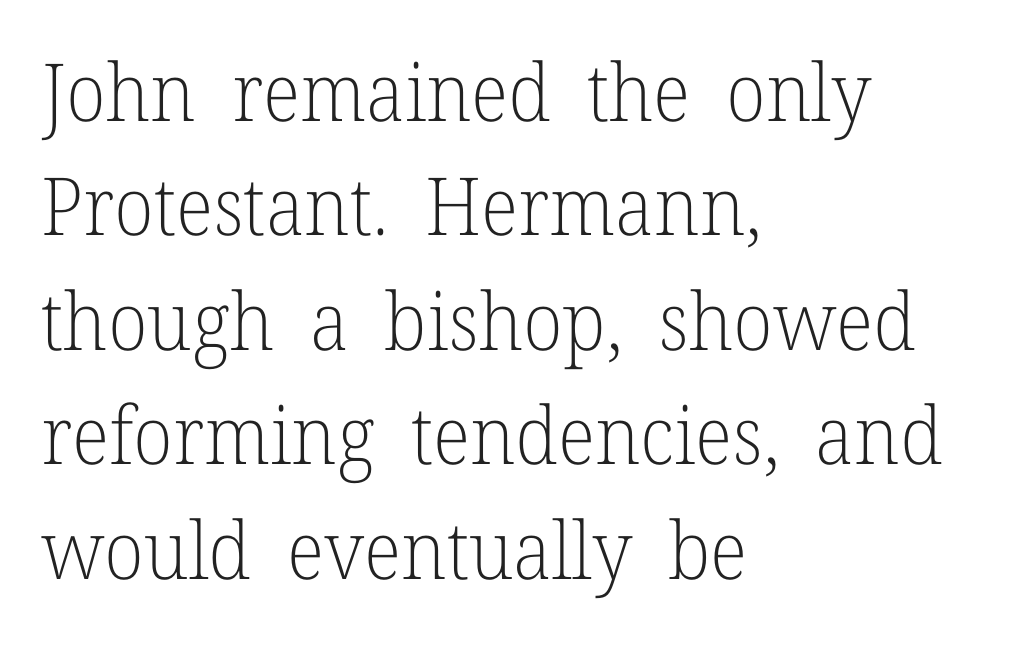
{"serif": "yes", "italic": "no", "bold": "no", "weight": "light", "width": "normal", "stroke_contrast": "low", "x_height": "medium", "monospaced": "no", "underline": "no", "align": "left", "line_spacing": "normal", "line_spacing_ratio": 1.43, "letter_spacing": "normal", "letter_spacing_em": 0.0, "glyph_px": 80}
